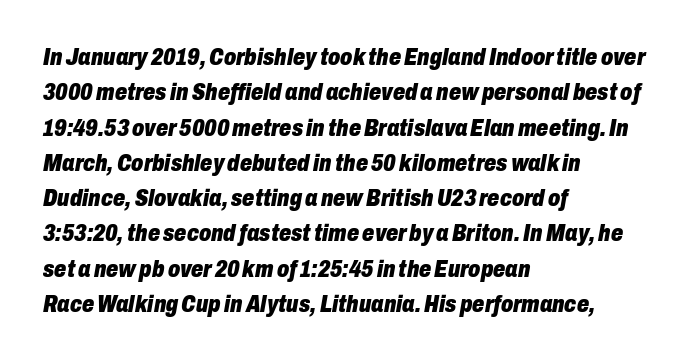
Quick note: italic. Nobody touched the tracking dial on this one. Is the type bold? Yes — the strokes are clearly thick and heavy. Vertical spacing — default.
